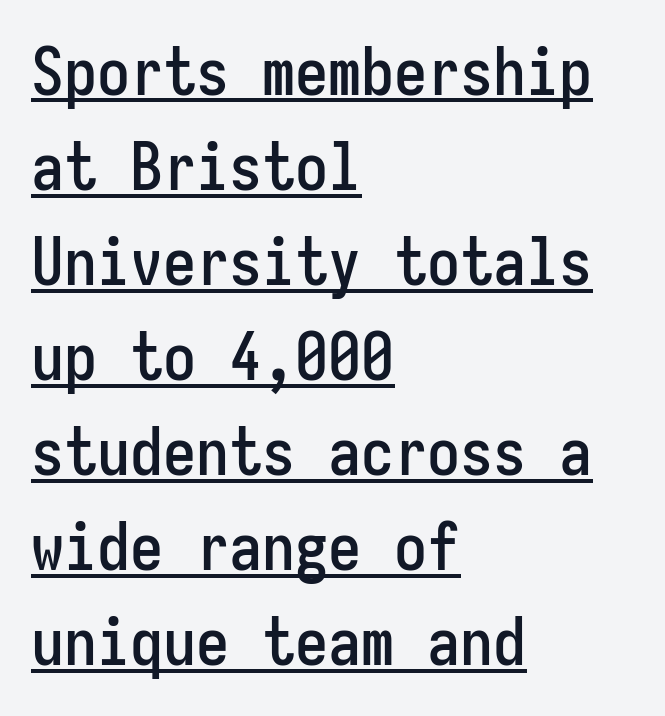
Q: Is the text italic (slanted)? A: No, it is upright.
Q: Is the typeface a serif or a sans-serif typeface? A: Sans-serif.
Q: Is the text underlined? A: Yes.
Q: How is the paragraph aligned? A: Left-aligned.
Q: Is the spacing between letters normal or unusually wide? A: Normal.
Q: Is the spacing between lines tight, normal or loose? A: Normal.
Q: Width (condensed, normal, or wide)? A: Condensed.
Q: Stroke contrast? A: Low.
Q: x-height? A: Medium.
Q: Monospaced? A: Yes.
